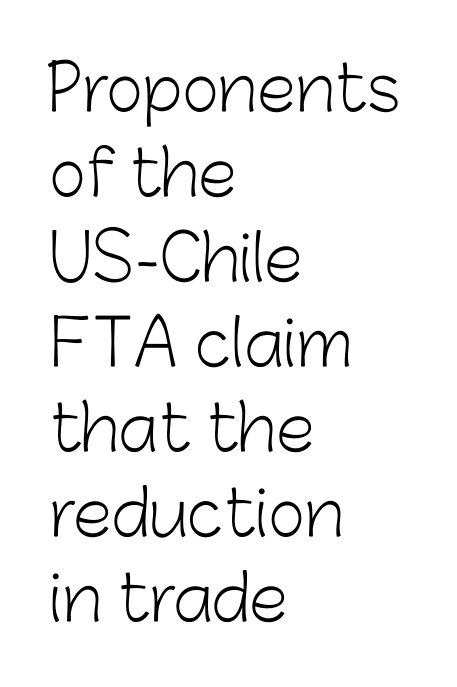
{"serif": "no", "italic": "no", "bold": "no", "weight": "light", "width": "normal", "stroke_contrast": "low", "x_height": "medium", "monospaced": "no", "underline": "no", "align": "left", "line_spacing": "normal", "line_spacing_ratio": 1.35, "letter_spacing": "normal", "letter_spacing_em": 0.0, "glyph_px": 63}
